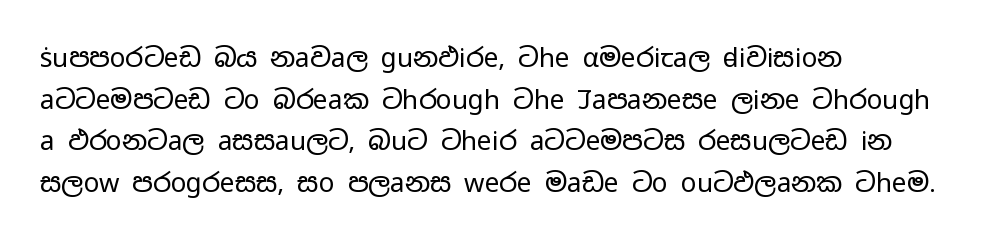
Rule under the text: the space is simply empty. One-word summary of the alignment: left. Stroke thickness stays within the range of a standard reading face or lighter. Rows of type keep a routine distance in the vertical direction. Ascenders rise straight up at ninety degrees. The tracking reads as untouched default to a designer's eye.
